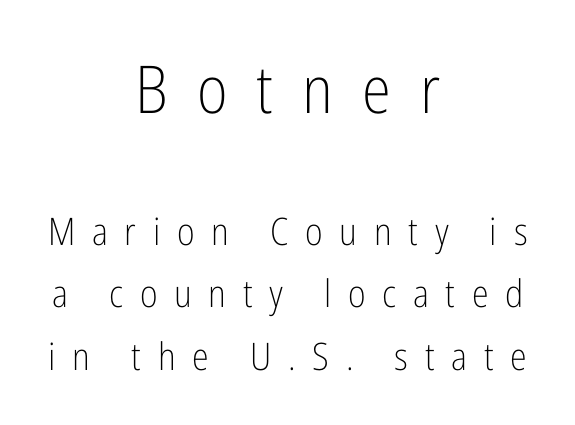
The image shows 66 px light, condensed sans-serif type, upright; set centered, normal line spacing (1.65x), unusually wide letter spacing (+0.44 em), not underlined; the first (top) block is 1.74x larger; low stroke contrast and a medium x-height.
